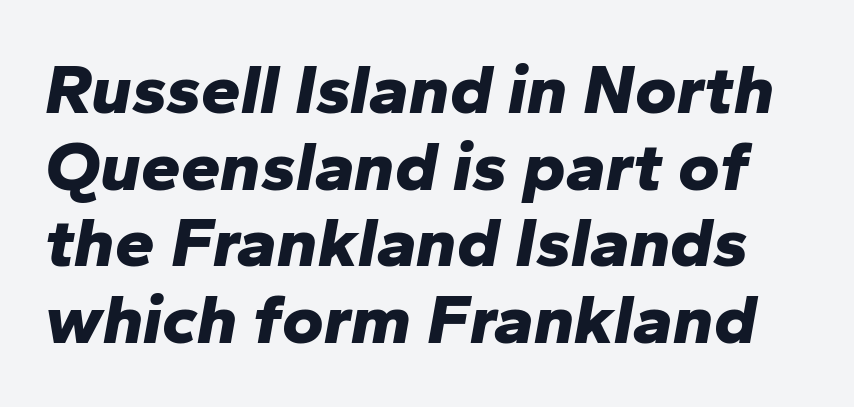
The image shows 71 px bold type, italic (leaning right); set tight line spacing (1.08x), normal letter spacing, not underlined; low stroke contrast and a medium x-height.
